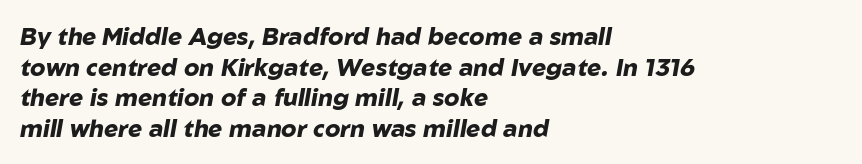
{"italic": "yes", "lean": "right", "slant_degrees": 10, "bold": "yes", "underline": "no", "align": "left", "line_spacing": "normal", "line_spacing_ratio": 1.28, "letter_spacing": "normal", "letter_spacing_em": 0.0, "glyph_px": 24}
